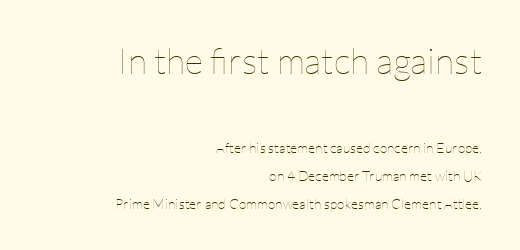
{"italic": "no", "bold": "no", "weight": "thin", "width": "normal", "stroke_contrast": "low", "x_height": "medium", "monospaced": "no", "underline": "no", "align": "right", "line_spacing": "loose", "line_spacing_ratio": 2.0, "letter_spacing": "normal", "letter_spacing_em": 0.0, "larger_block": "first", "size_ratio": 2.57, "glyph_px": 36}
